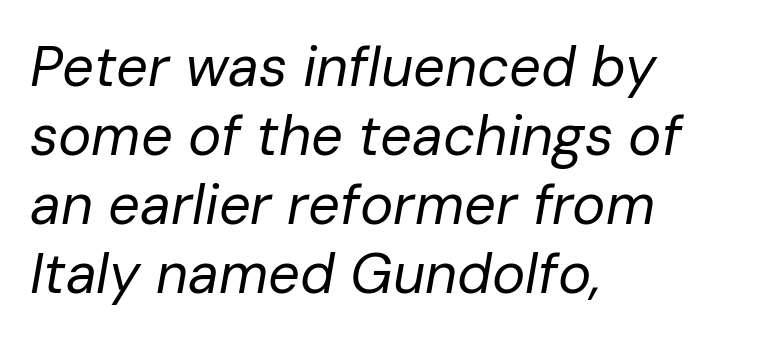
{"italic": "yes", "lean": "right", "slant_degrees": 10, "bold": "no", "weight": "regular", "width": "normal", "stroke_contrast": "low", "x_height": "medium", "monospaced": "no", "underline": "no", "align": "left", "line_spacing_ratio": 1.23, "letter_spacing": "normal", "letter_spacing_em": 0.0, "glyph_px": 56}
